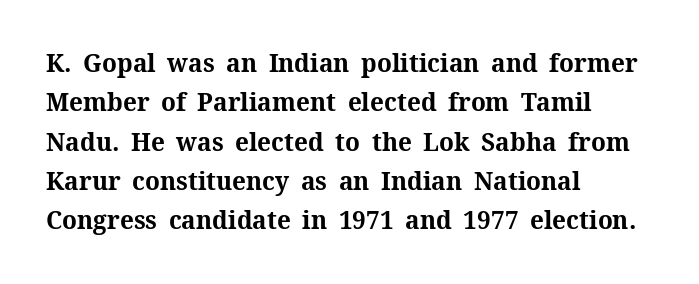
The image shows 26 px bold type, upright; set left-aligned, normal line spacing (1.51x), normal letter spacing, not underlined.
